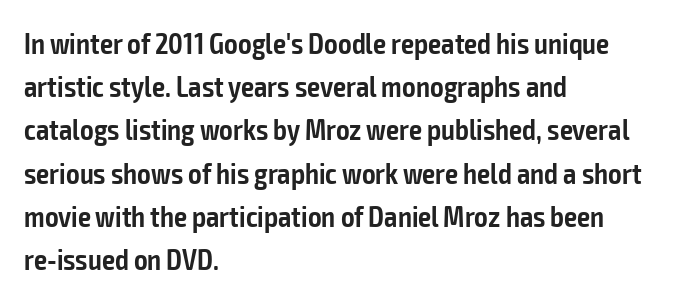
The image shows 29 px semibold, condensed sans-serif type, upright; set left-aligned, normal line spacing (1.49x), normal letter spacing, not underlined; low stroke contrast and a medium x-height.
